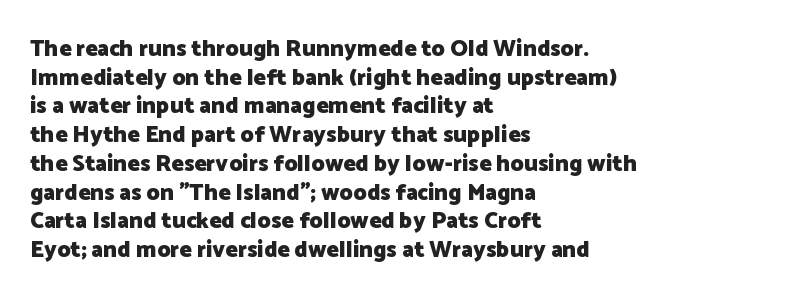
The image shows 23 px bold type, upright; set left-aligned, normal line spacing (1.25x), normal letter spacing, not underlined.
